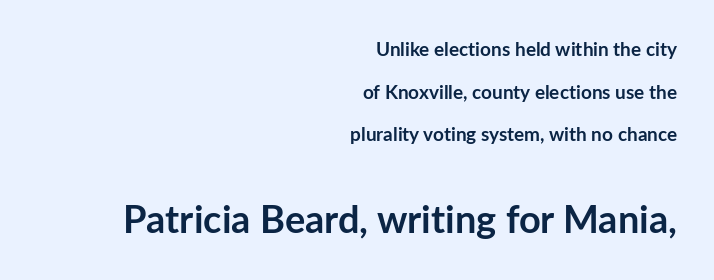
{"serif": "no", "italic": "no", "bold": "yes", "weight": "semibold", "width": "normal", "stroke_contrast": "low", "x_height": "medium", "monospaced": "no", "underline": "no", "align": "right", "line_spacing": "loose", "line_spacing_ratio": 2.24, "letter_spacing": "normal", "letter_spacing_em": 0.0, "larger_block": "second", "size_ratio": 2.0, "glyph_px": 38}
